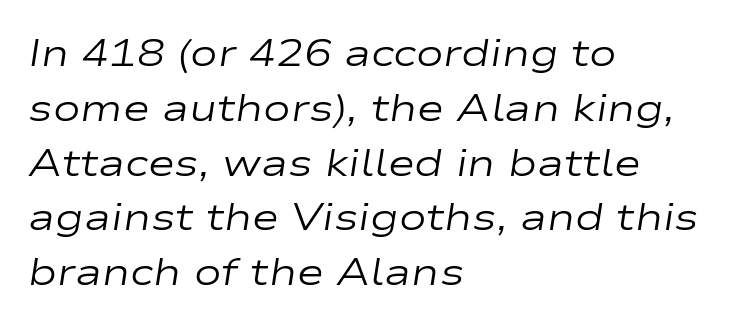
Q: Is the text bold? A: No.
Q: Is the text italic (slanted)? A: Yes, it leans right by about 9 degrees.
Q: Is the text underlined? A: No.
Q: How is the paragraph aligned? A: Left-aligned.
Q: Is the spacing between letters normal or unusually wide? A: Normal.
Q: Is the spacing between lines tight, normal or loose? A: Normal.
Q: Width (condensed, normal, or wide)? A: Wide.
Q: Stroke contrast? A: Low.
Q: x-height? A: Medium.
Q: Monospaced? A: No.
